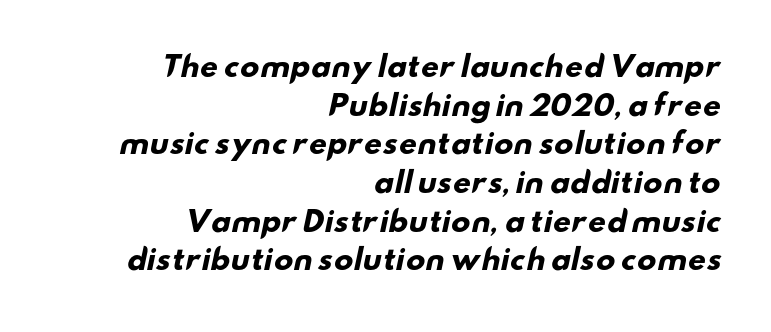
Q: Is the text bold? A: Yes.
Q: Is the typeface a serif or a sans-serif typeface? A: Sans-serif.
Q: Is the text underlined? A: No.
Q: How is the paragraph aligned? A: Right-aligned.
Q: Is the spacing between letters normal or unusually wide? A: Normal.
Q: Is the spacing between lines tight, normal or loose? A: Normal.
Q: Width (condensed, normal, or wide)? A: Wide.
Q: Stroke contrast? A: Low.
Q: x-height? A: Small.
Q: Monospaced? A: No.
